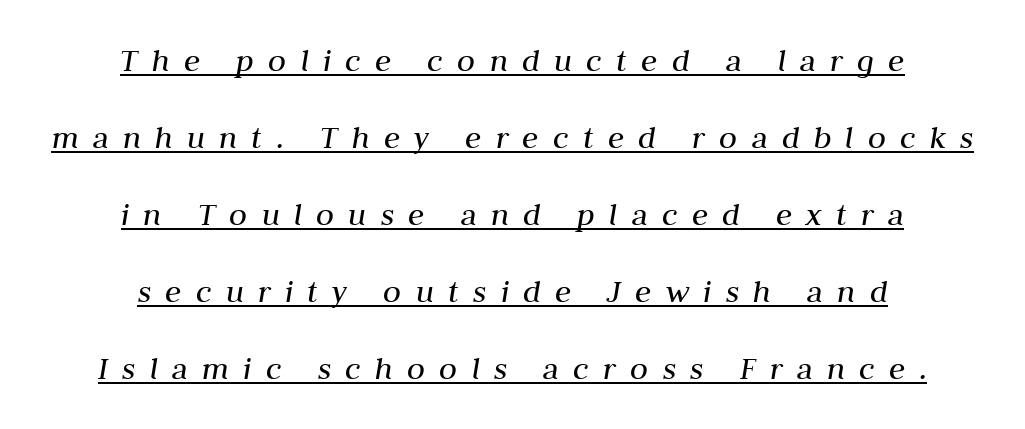
Q: Is the text bold? A: No.
Q: Is the text italic (slanted)? A: Yes, it leans right by about 10 degrees.
Q: Is the text underlined? A: Yes.
Q: How is the paragraph aligned? A: Centered.
Q: Is the spacing between letters normal or unusually wide? A: Unusually wide.
Q: Is the spacing between lines tight, normal or loose? A: Loose.
Q: Width (condensed, normal, or wide)? A: Normal.
Q: Stroke contrast? A: Medium.
Q: x-height? A: Medium.
Q: Monospaced? A: No.
